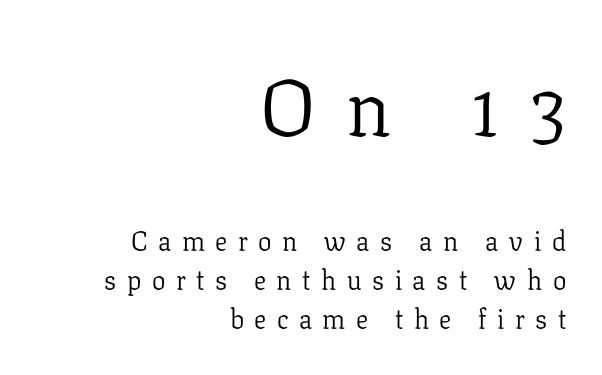
Q: Is the text bold? A: No.
Q: Is the text italic (slanted)? A: No, it is upright.
Q: Is the typeface a serif or a sans-serif typeface? A: Serif.
Q: Is the text underlined? A: No.
Q: How is the paragraph aligned? A: Right-aligned.
Q: Is the spacing between letters normal or unusually wide? A: Unusually wide.
Q: Is the spacing between lines tight, normal or loose? A: Normal.
Q: Which block of text is set in a larger size, the first (top) or the second (bottom)? A: The first (top) one.
Q: Width (condensed, normal, or wide)? A: Normal.
Q: Stroke contrast? A: Low.
Q: x-height? A: Medium.
Q: Monospaced? A: No.
